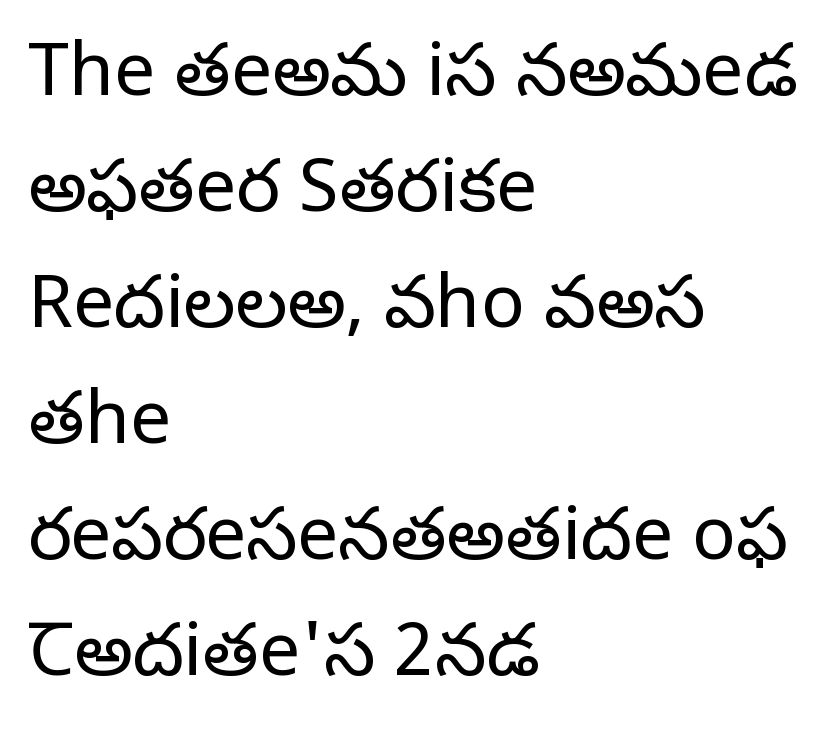
The image shows 73 px regular-weight serif type, upright; set left-aligned, normal line spacing (1.59x), normal letter spacing, not underlined; low stroke contrast and a large x-height.
